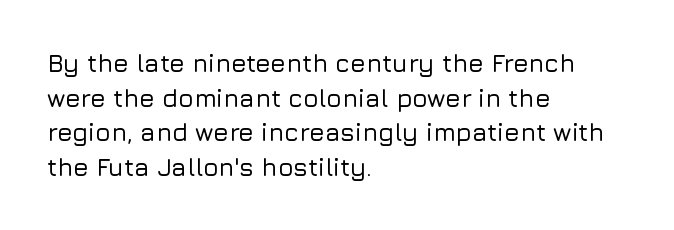
Has an underline been added? It has not. Observe the ordinary spacing: letters are neighbours, not strangers. What's the leading like? Ordinary, nothing unusual. Reading down the block, your eye returns to a fixed left position each line. Every character sits straight up, as roman type does.
